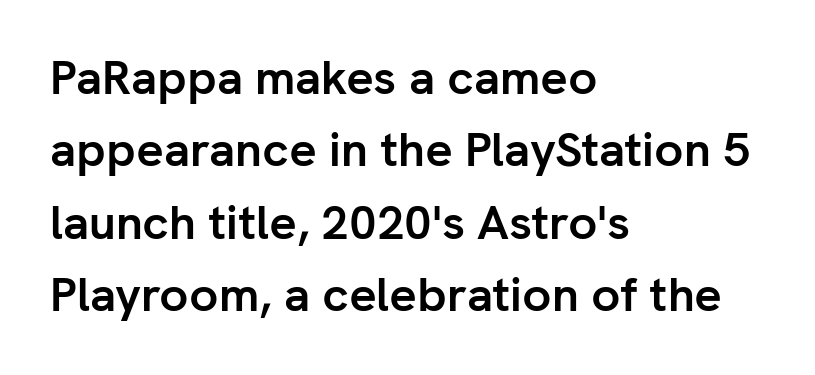
Q: Is the text bold? A: Yes.
Q: Is the text italic (slanted)? A: No, it is upright.
Q: Is the typeface a serif or a sans-serif typeface? A: Sans-serif.
Q: Is the text underlined? A: No.
Q: How is the paragraph aligned? A: Left-aligned.
Q: Is the spacing between letters normal or unusually wide? A: Normal.
Q: Is the spacing between lines tight, normal or loose? A: Normal.
Q: Width (condensed, normal, or wide)? A: Normal.
Q: Stroke contrast? A: Low.
Q: x-height? A: Medium.
Q: Monospaced? A: No.
